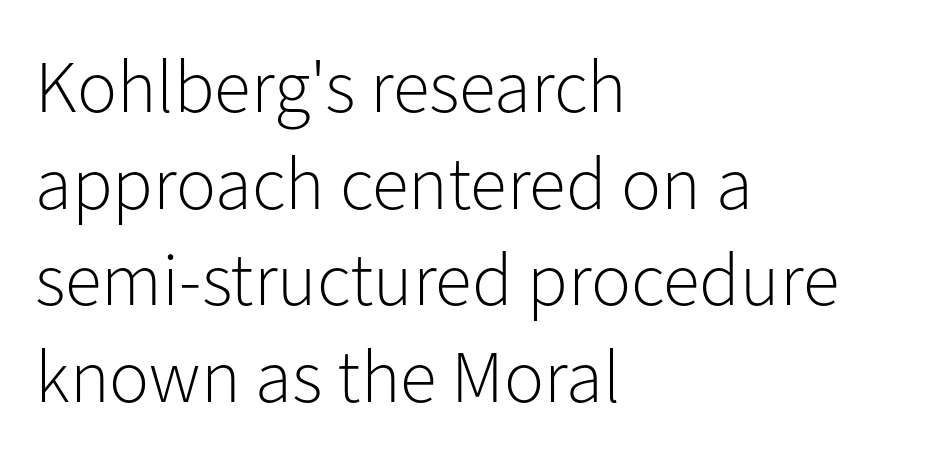
The image shows 75 px light sans-serif type, upright; set left-aligned, normal line spacing (1.29x), normal letter spacing, not underlined; low stroke contrast and a medium x-height.
